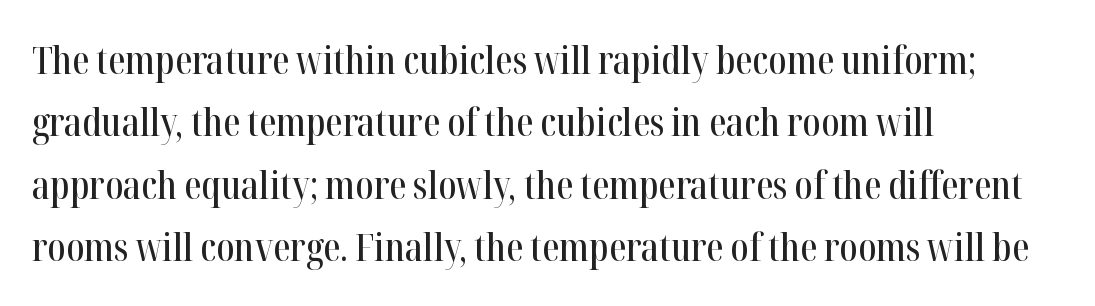
The image shows 39 px condensed serif type, upright; set left-aligned, normal line spacing (1.6x), normal letter spacing, not underlined; high stroke contrast and a medium x-height.
